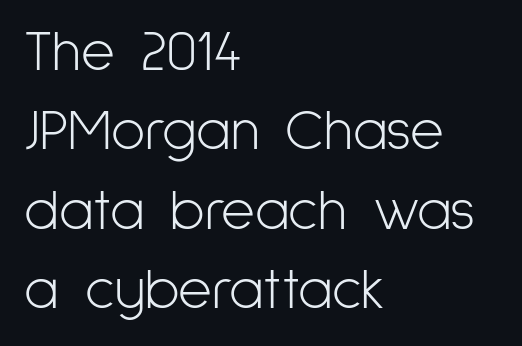
The image shows 58 px light, condensed sans-serif type, upright; set left-aligned, normal line spacing (1.37x), normal letter spacing, not underlined; low stroke contrast and a medium x-height.
